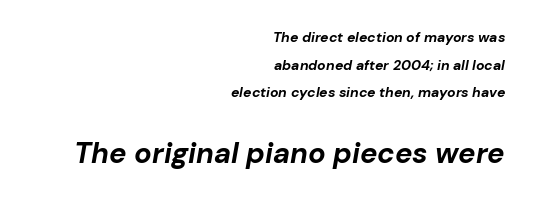
The image shows 29 px bold type, italic (leaning right); set right-aligned, loose line spacing (1.97x), normal letter spacing, not underlined; the second (bottom) block is 2.07x larger; low stroke contrast and a medium x-height.
